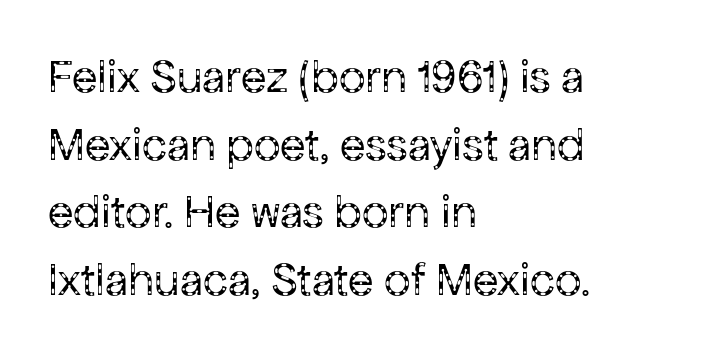
{"serif": "no", "italic": "no", "bold": "no", "weight": "regular", "width": "normal", "stroke_contrast": "low", "x_height": "medium", "monospaced": "no", "underline": "no", "align": "left", "line_spacing": "normal", "line_spacing_ratio": 1.44, "letter_spacing": "normal", "letter_spacing_em": 0.0, "glyph_px": 47}
